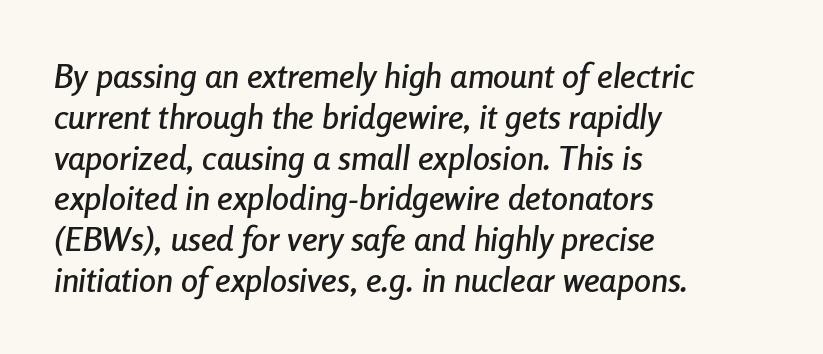
The image shows 34 px condensed type, italic (leaning right); set left-aligned, line spacing 1.2x, normal letter spacing, not underlined; low stroke contrast and a medium x-height.
